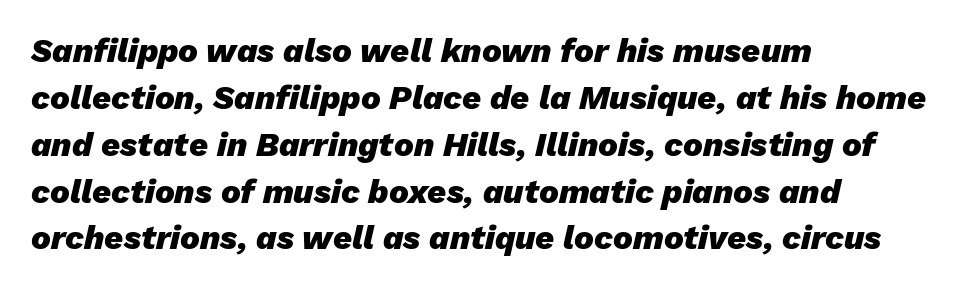
{"italic": "yes", "lean": "right", "slant_degrees": 13, "bold": "yes", "weight": "heavy", "width": "normal", "stroke_contrast": "low", "x_height": "medium", "monospaced": "no", "underline": "no", "align": "left", "line_spacing": "normal", "line_spacing_ratio": 1.42, "letter_spacing": "normal", "letter_spacing_em": 0.0, "glyph_px": 33}
